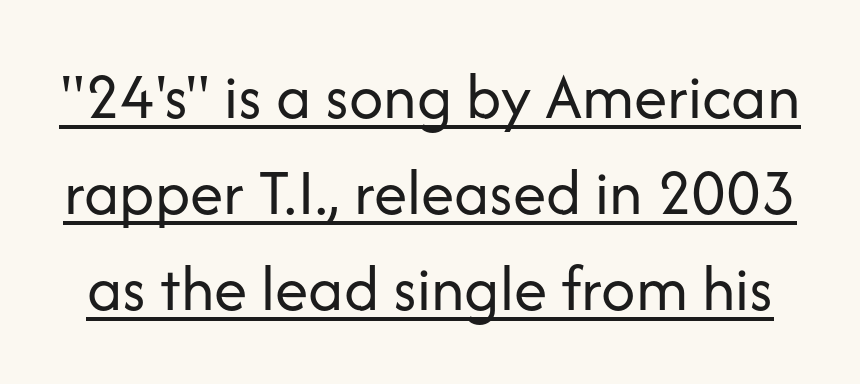
Q: Is the text bold? A: No.
Q: Is the text italic (slanted)? A: No, it is upright.
Q: Is the typeface a serif or a sans-serif typeface? A: Sans-serif.
Q: Is the text underlined? A: Yes.
Q: Is the spacing between letters normal or unusually wide? A: Normal.
Q: Is the spacing between lines tight, normal or loose? A: Normal.
Q: Width (condensed, normal, or wide)? A: Normal.
Q: Stroke contrast? A: Low.
Q: x-height? A: Medium.
Q: Monospaced? A: No.
